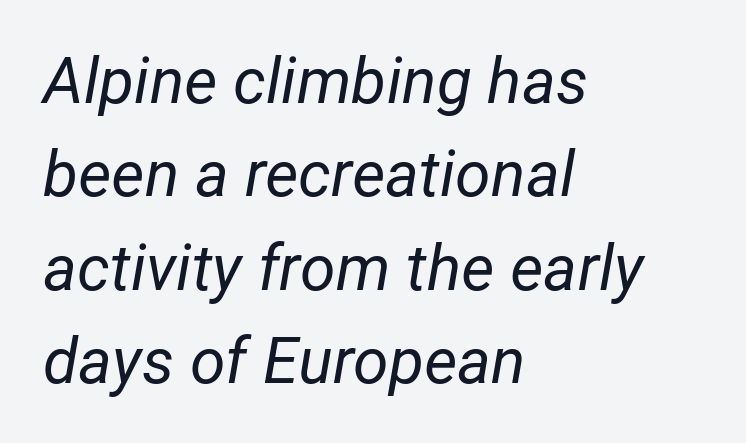
This sample keeps an unexceptional amount of space between lines. When letters slant like this, we call the style italic. What stands out about the letter spacing? Nothing — it is the standard amount. Casual observation: everything's shoved over to the left.
